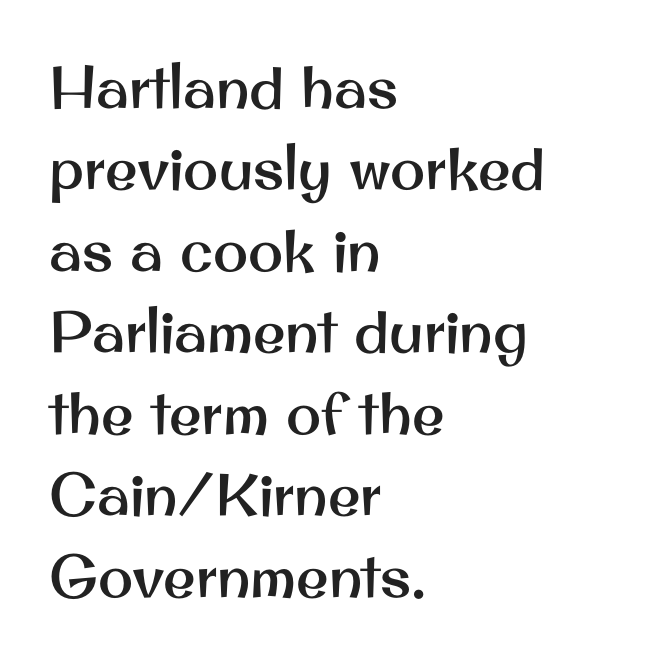
Default kerning and tracking; the words read as compact shapes. A normal amount of white space separates one row of letters from the next. Looks like regular typesetting: each glyph gets only the width it needs. Style check: upright.
